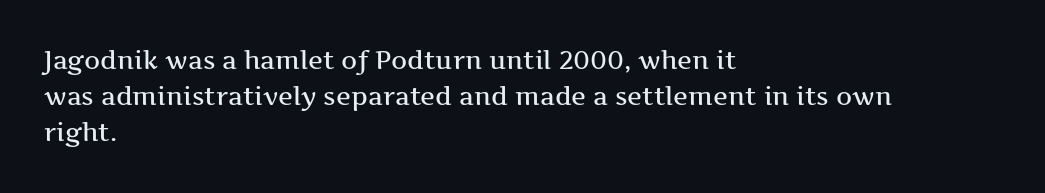
Q: Is the text italic (slanted)? A: No, it is upright.
Q: Is the text underlined? A: No.
Q: How is the paragraph aligned? A: Left-aligned.
Q: Is the spacing between letters normal or unusually wide? A: Normal.
Q: Is the spacing between lines tight, normal or loose? A: Normal.
